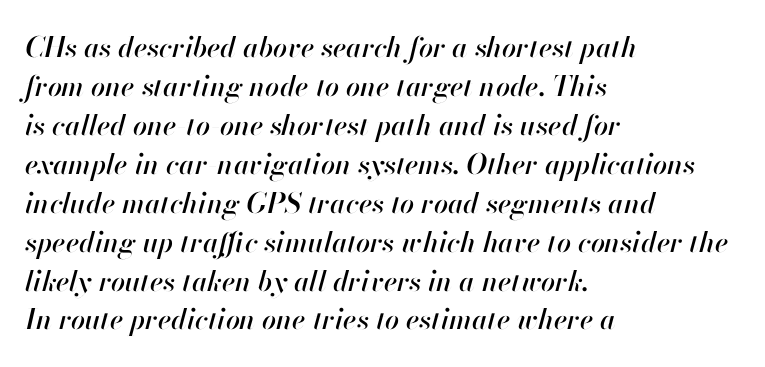
The image shows 28 px text type, italic (leaning right); set left-aligned, normal line spacing (1.39x), normal letter spacing, not underlined; high stroke contrast and a small x-height.
